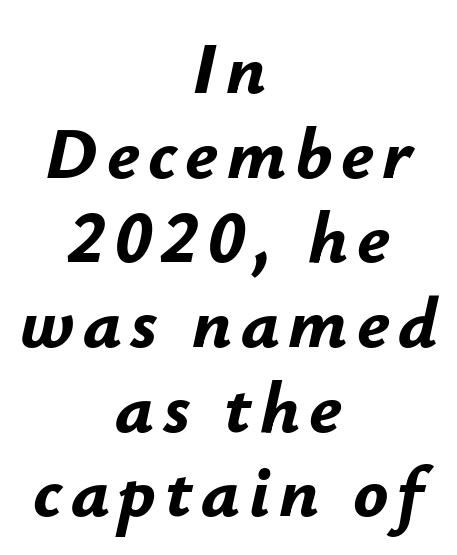
Q: Is the text bold? A: Yes.
Q: Is the text italic (slanted)? A: Yes, it leans right by about 12 degrees.
Q: Is the text underlined? A: No.
Q: How is the paragraph aligned? A: Centered.
Q: Width (condensed, normal, or wide)? A: Normal.
Q: Stroke contrast? A: Low.
Q: x-height? A: Small.
Q: Monospaced? A: No.
